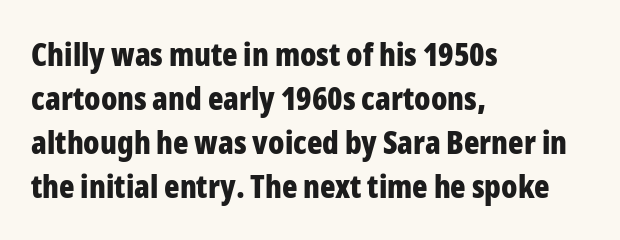
The letters stand straight up with perfectly vertical stems. Descenders hang freely into open space. Grotesque or geometric, the face here clearly has no serifs. Line spacing here is normal. Notice how the passage keeps a crisp vertical edge on the left only. Heavy-handed strokes throughout: this text is bold.
